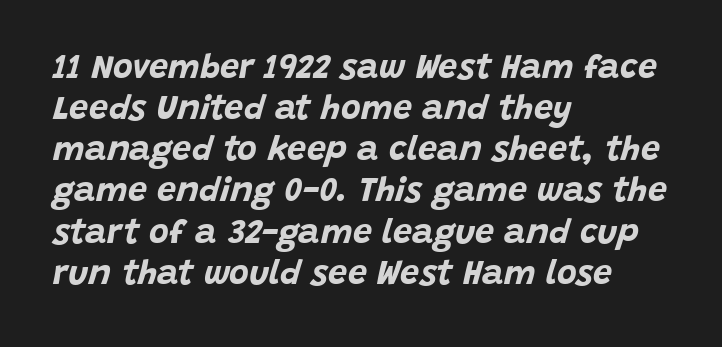
{"italic": "yes", "lean": "right", "slant_degrees": 15, "bold": "yes", "weight": "bold", "width": "normal", "stroke_contrast": "low", "x_height": "large", "monospaced": "no", "underline": "no", "align": "left", "line_spacing_ratio": 1.21, "letter_spacing": "normal", "letter_spacing_em": 0.0, "glyph_px": 34}
